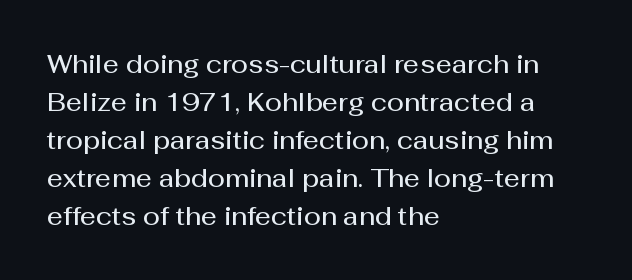
The image shows 25 px text type, upright; set left-aligned, normal line spacing (1.52x), normal letter spacing, not underlined.
